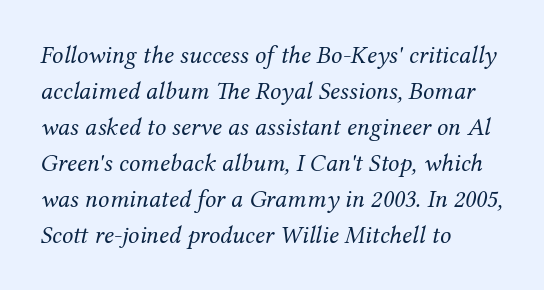
The image shows 25 px text type, italic (leaning right); set left-aligned, normal line spacing (1.44x), normal letter spacing, not underlined.
